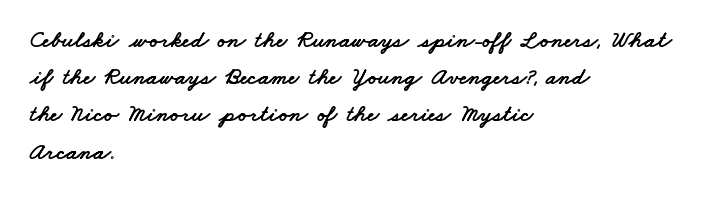
The image shows 24 px text type; set left-aligned, normal line spacing (1.55x), normal letter spacing, not underlined.
